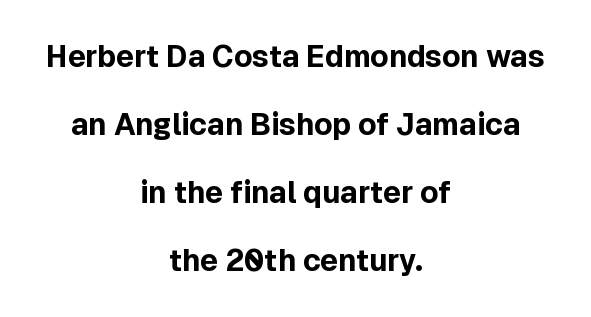
The image shows 30 px bold sans-serif type, upright; set centered, loose line spacing (2.27x), normal letter spacing, not underlined; a medium x-height.
